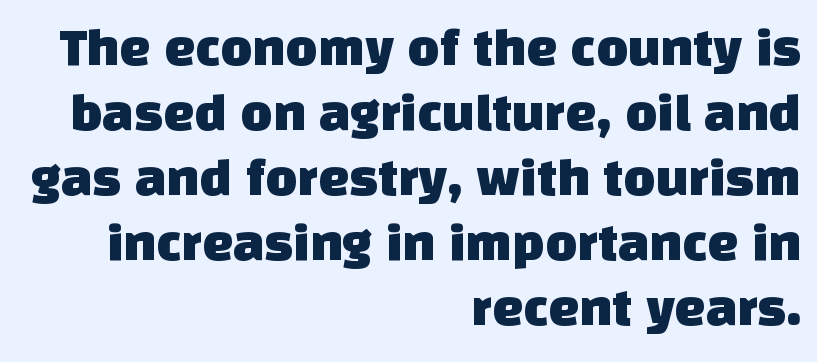
This sample has the flowing, uneven cadence of proportional lettering. The words here are not underlined. The setting favours the right margin, as signatures and pull-quotes sometimes do. The gaps between neighbouring characters are ordinary and unremarkable. Check where the strokes stop: nothing finishes them off — pure sans.
